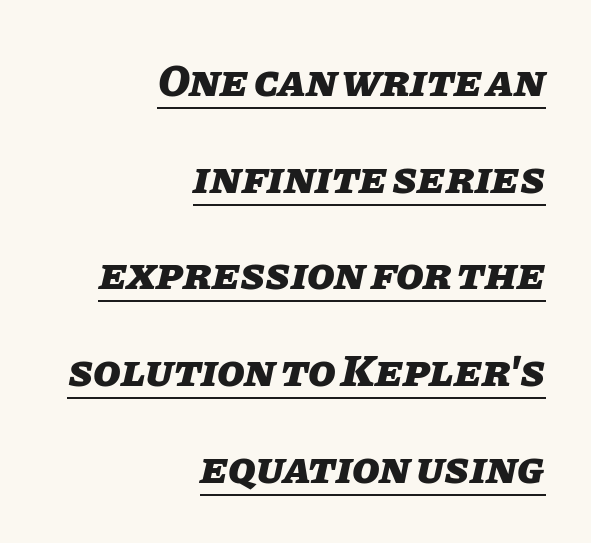
Proportional: the letters do not fall into vertical columns. Short and long lines alike share a common ending point at right. Every word sits above its own underline. The face used here has the dense, thick strokes of a bold. There is no visible air inserted between adjacent glyphs.
